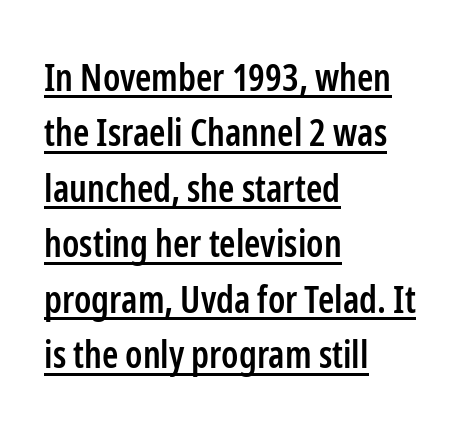
The passage shown is typed in a proportional face where columns would drift. Posture: vertical. To sum up the face: it is a sans, with no serifs. Reading down the column, the eye jumps a familiar distance to each next line. Caption: multi-line text, flush left, ragged right. Underlined type.
